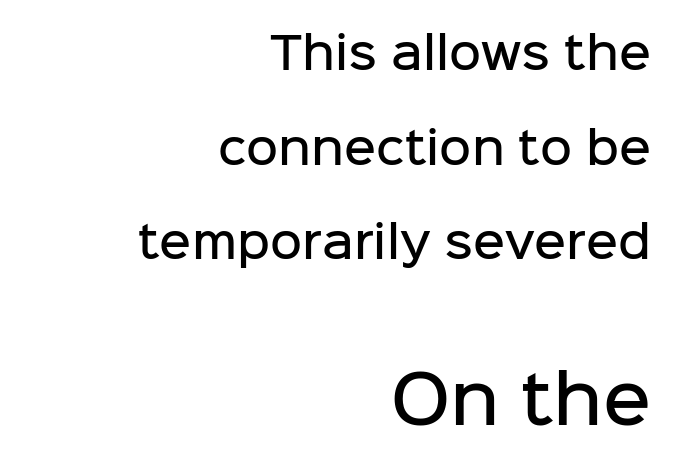
{"serif": "no", "italic": "no", "bold": "semi", "weight": "semibold", "width": "normal", "stroke_contrast": "low", "x_height": "medium", "monospaced": "no", "underline": "no", "align": "right", "line_spacing": "loose", "line_spacing_ratio": 2.15, "letter_spacing": "normal", "letter_spacing_em": 0.0, "larger_block": "second", "size_ratio": 1.5, "glyph_px": 66}
